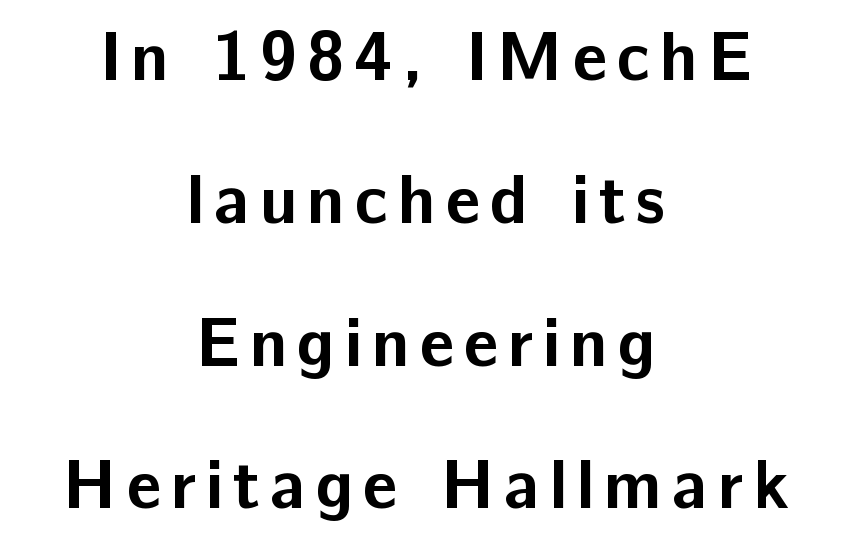
The image shows 69 px bold sans-serif type, upright; set centered, loose line spacing (2.07x), not underlined; low stroke contrast and a medium x-height.
